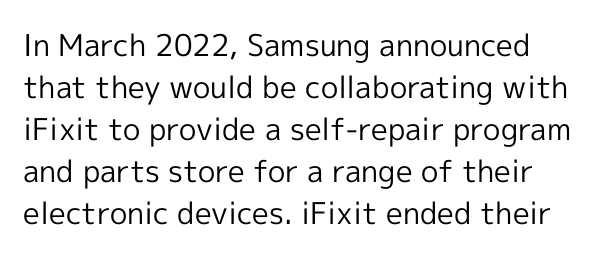
The face used here is proportionally spaced, like ordinary book or web type. Nope, not italic — everything's standing straight. Compared with a typical body face, this is equally light or lighter still. Here the glyphs are tracked normally, forming tight word shapes. Anything drawn beneath the words? Only blank space.
